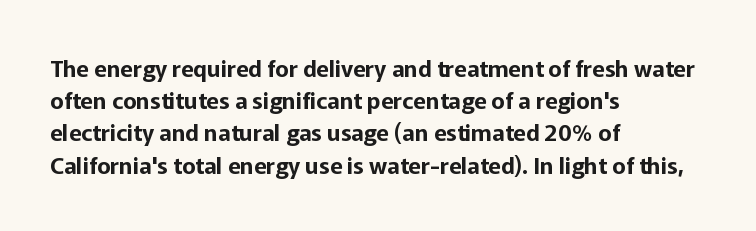
Q: Is the text italic (slanted)? A: No, it is upright.
Q: Is the text underlined? A: No.
Q: How is the paragraph aligned? A: Left-aligned.
Q: Is the spacing between letters normal or unusually wide? A: Normal.
Q: Is the spacing between lines tight, normal or loose? A: Normal.
